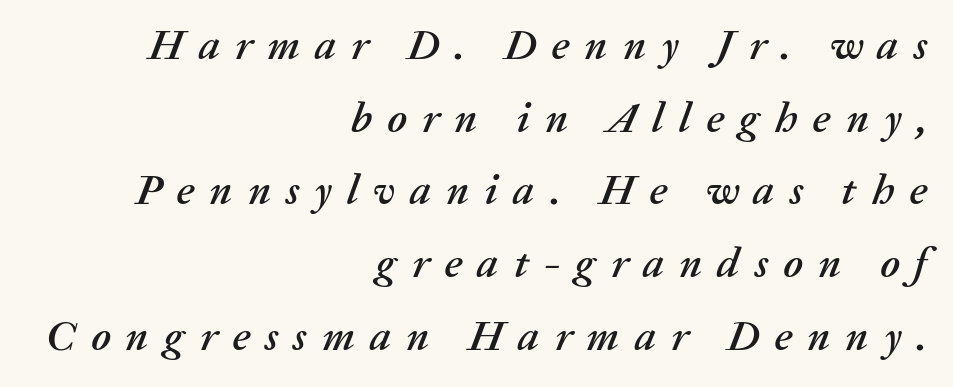
{"italic": "yes", "lean": "right", "slant_degrees": 20, "width": "normal", "stroke_contrast": "medium", "x_height": "medium", "monospaced": "no", "underline": "no", "align": "right", "line_spacing": "normal", "line_spacing_ratio": 1.69, "letter_spacing": "wide", "letter_spacing_em": 0.35, "glyph_px": 43}
